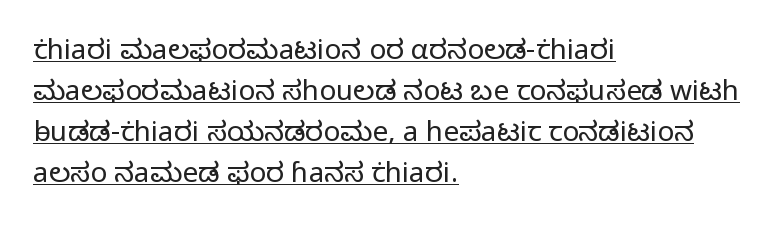
{"serif": "no", "italic": "no", "bold": "no", "weight": "light", "width": "normal", "stroke_contrast": "low", "x_height": "medium", "monospaced": "no", "underline": "yes", "align": "left", "line_spacing": "normal", "line_spacing_ratio": 1.47, "letter_spacing": "normal", "letter_spacing_em": 0.0, "glyph_px": 28}
